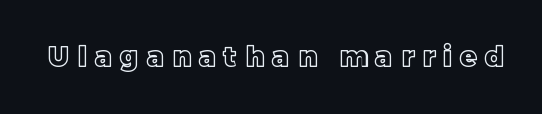
{"italic": "no", "underline": "no", "letter_spacing": "wide", "letter_spacing_em": 0.32, "glyph_px": 27}
